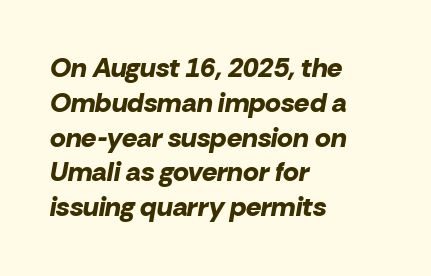
You could call the tracking neutral — neither tight nor loose. If you drew a ruler down the left edge, every line would touch it. As a designer I'd log this as weight 700, bold. Beneath every word, the page is bare. Designer's note — italics engaged.
